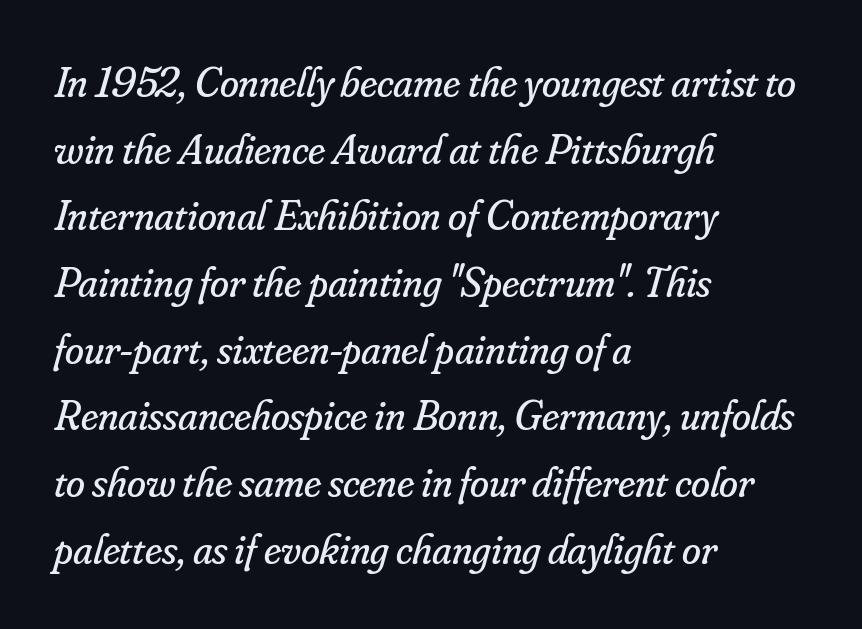
Would a proofreader flag this as italicized? Yes. Think of a printed novel: that variable character pitch is what you see here. Caption: standard tracking, unaltered. Is the block centered? No — it sits flush against the left margin. These glyphs show unthickened strokes, regular width or finer.
